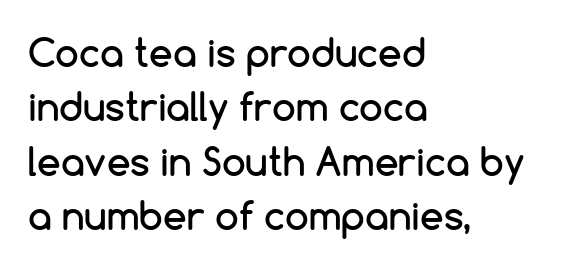
{"serif": "no", "italic": "no", "width": "normal", "stroke_contrast": "low", "x_height": "medium", "monospaced": "no", "underline": "no", "align": "left", "line_spacing": "normal", "line_spacing_ratio": 1.43, "letter_spacing": "normal", "letter_spacing_em": 0.0, "glyph_px": 38}
